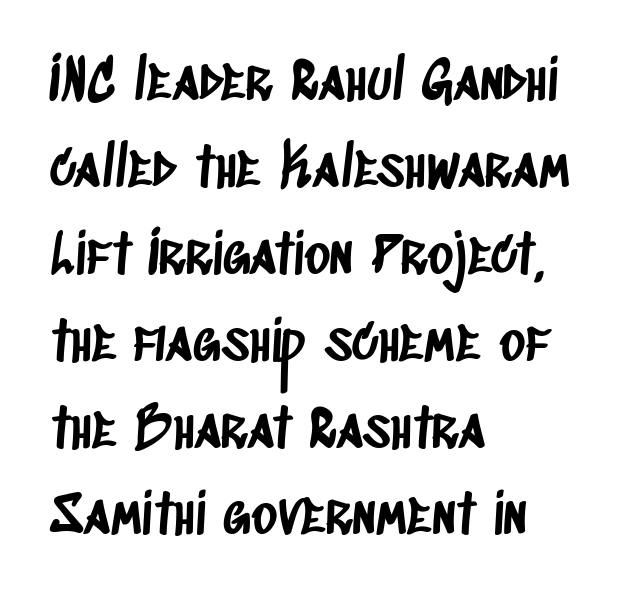
The image shows 55 px condensed sans-serif type; set left-aligned, normal line spacing (1.58x), normal letter spacing, not underlined; low stroke contrast and a large x-height.
